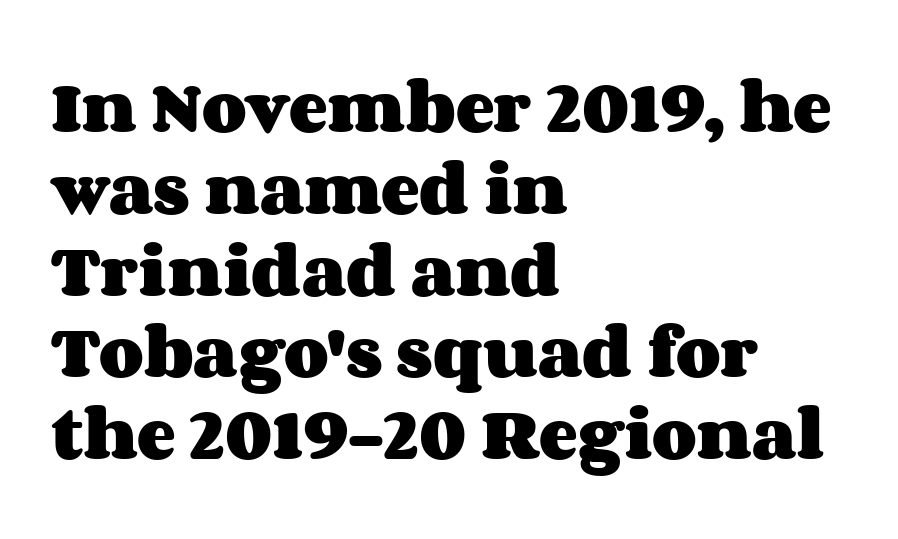
{"italic": "no", "bold": "yes", "weight": "heavy", "width": "wide", "stroke_contrast": "medium", "x_height": "large", "monospaced": "no", "underline": "no", "align": "left", "line_spacing": "normal", "line_spacing_ratio": 1.41, "letter_spacing": "normal", "letter_spacing_em": 0.0, "glyph_px": 58}
